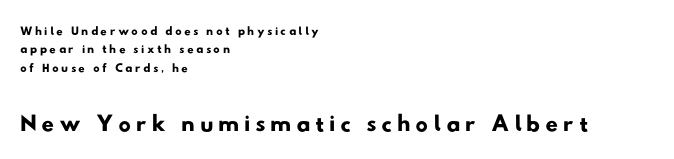
Examine the stroke ends and you'll find no serifs. Caption: multi-line text, flush left, ragged right. Between these two stacked blocks, the lower one wins on size. Looks like regular typesetting: each glyph gets only the width it needs. Has an underline been added? It has not. Successive baselines arrive quickly, one right under another.
